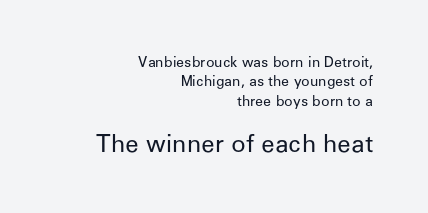
{"italic": "no", "bold": "no", "underline": "no", "align": "right", "line_spacing": "normal", "line_spacing_ratio": 1.38, "letter_spacing": "normal", "letter_spacing_em": 0.0, "larger_block": "second", "size_ratio": 1.71, "glyph_px": 24}
